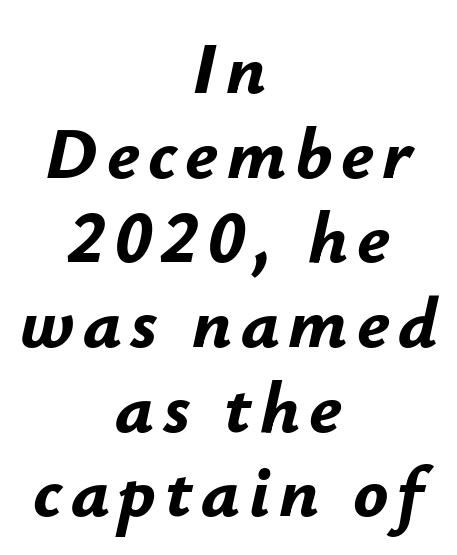
This is oblique type, the kind used for emphasis or titles. The gap between lines stays unmarked. Typesetter's note: full bold, strokes at maximum text heaviness. Short and long lines alike share a common midpoint. Is this a fixed-width face? No — the glyphs have proportional, varying widths.
